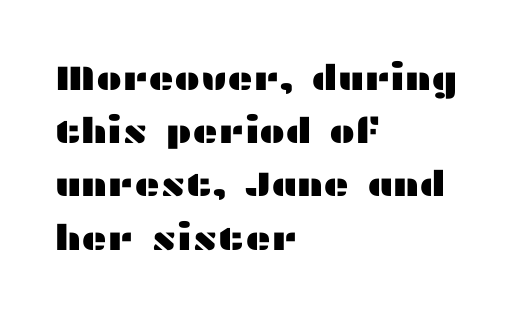
{"serif": "no", "italic": "no", "width": "wide", "stroke_contrast": "medium", "x_height": "medium", "monospaced": "no", "underline": "no", "align": "left", "line_spacing": "normal", "line_spacing_ratio": 1.52, "letter_spacing": "normal", "letter_spacing_em": 0.0, "glyph_px": 35}
